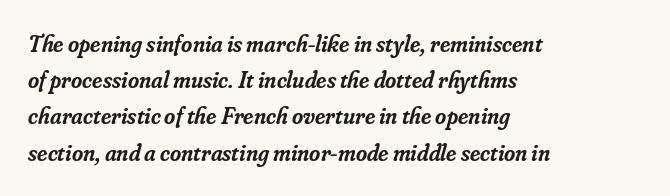
{"italic": "yes", "lean": "right", "slant_degrees": 16, "bold": "semi", "underline": "no", "align": "left", "line_spacing": "normal", "line_spacing_ratio": 1.51, "letter_spacing": "normal", "letter_spacing_em": 0.0, "glyph_px": 24}
